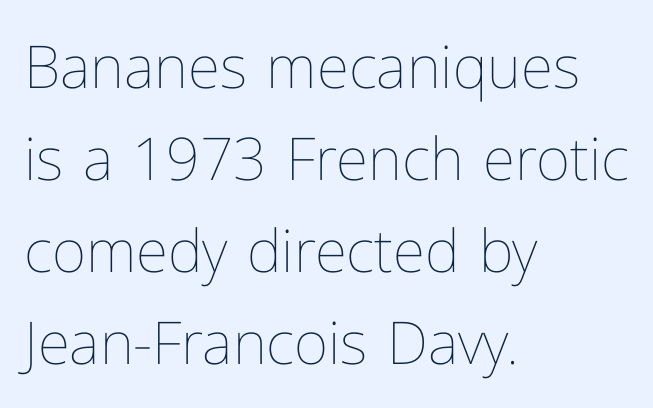
{"italic": "no", "bold": "no", "weight": "thin", "width": "normal", "stroke_contrast": "low", "x_height": "medium", "monospaced": "no", "underline": "no", "align": "left", "line_spacing": "normal", "line_spacing_ratio": 1.56, "letter_spacing": "normal", "letter_spacing_em": 0.0, "glyph_px": 59}
